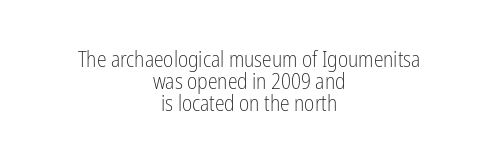
The image shows 22 px text type, upright; set centered, tight line spacing (1.01x), normal letter spacing, not underlined.
